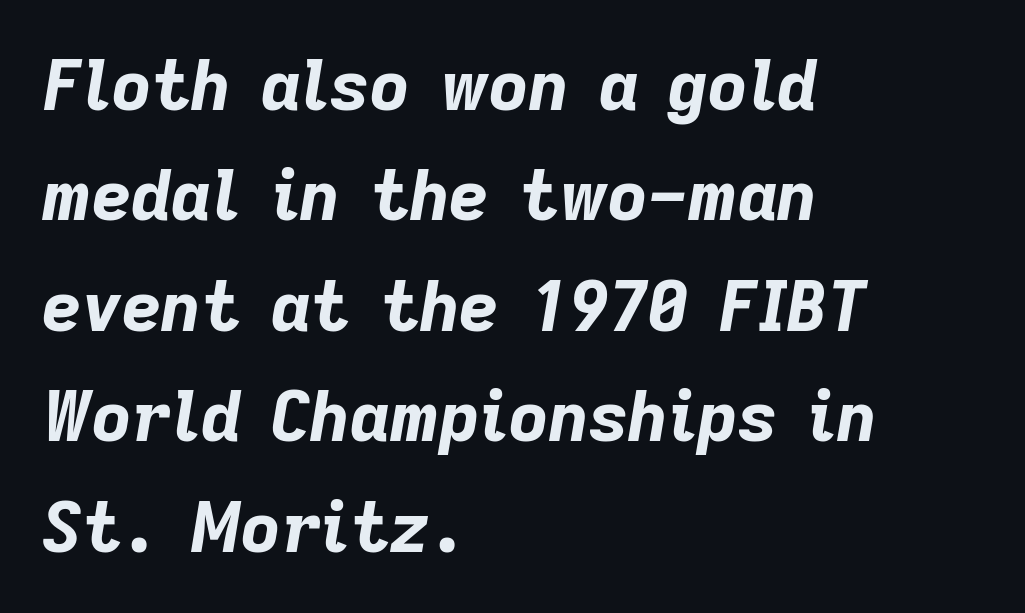
The image shows 69 px bold type, italic (leaning right); set left-aligned, normal line spacing (1.6x), normal letter spacing, not underlined; low stroke contrast and a medium x-height.
